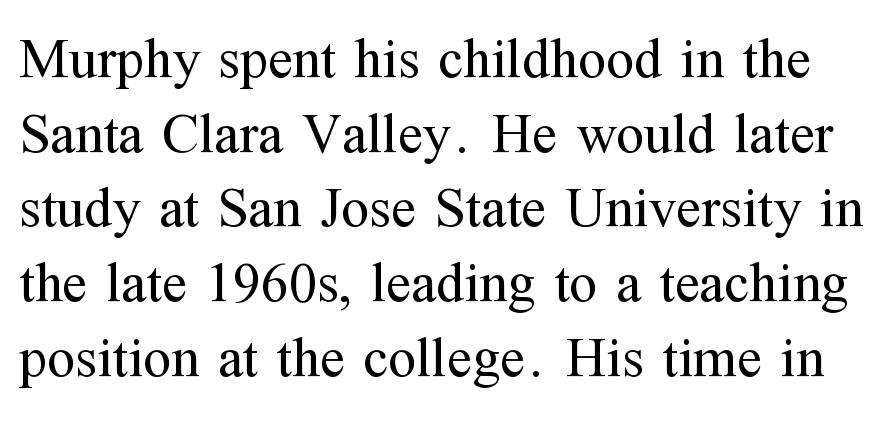
Q: Is the text bold? A: No.
Q: Is the text italic (slanted)? A: No, it is upright.
Q: Is the typeface a serif or a sans-serif typeface? A: Serif.
Q: Is the text underlined? A: No.
Q: Is the spacing between letters normal or unusually wide? A: Normal.
Q: Is the spacing between lines tight, normal or loose? A: Normal.
Q: Width (condensed, normal, or wide)? A: Normal.
Q: Stroke contrast? A: Medium.
Q: x-height? A: Medium.
Q: Monospaced? A: No.
